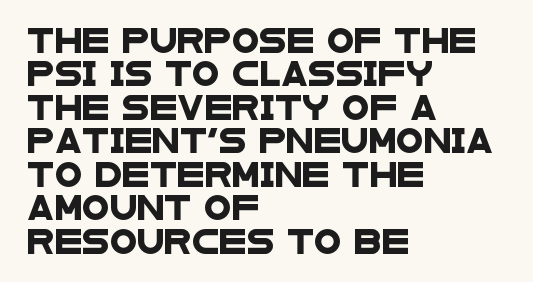
The image shows 25 px text type; set left-aligned, normal line spacing (1.34x), normal letter spacing, not underlined.
